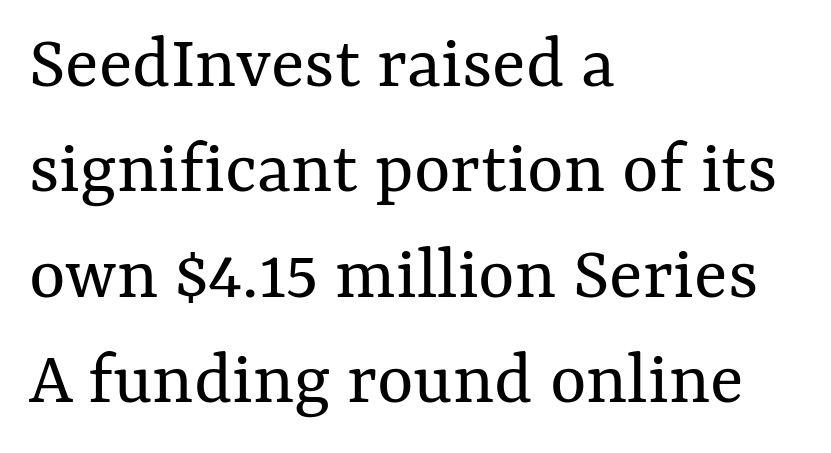
{"italic": "no", "bold": "no", "weight": "regular", "width": "normal", "stroke_contrast": "medium", "x_height": "medium", "monospaced": "no", "underline": "no", "align": "left", "line_spacing": "normal", "line_spacing_ratio": 1.35, "letter_spacing": "normal", "letter_spacing_em": 0.0, "glyph_px": 78}
